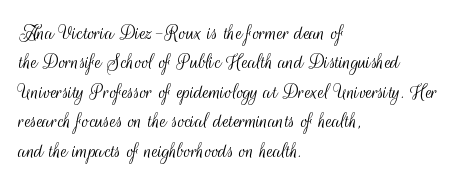
{"bold": "no", "underline": "no", "align": "left", "line_spacing": "normal", "line_spacing_ratio": 1.28, "letter_spacing": "normal", "letter_spacing_em": 0.0, "glyph_px": 23}
